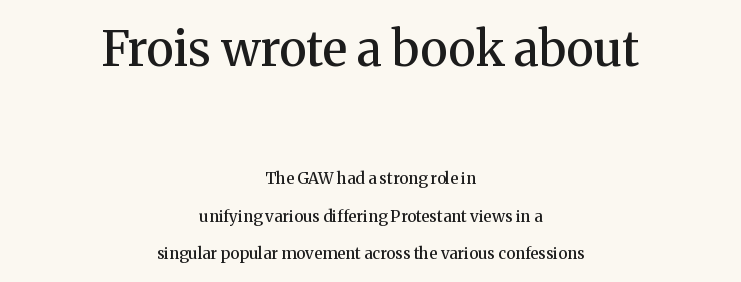
The image shows 48 px semibold serif type, upright; set centered, loose line spacing (2.33x), normal letter spacing, not underlined; the first (top) block is 3.0x larger; medium stroke contrast and a medium x-height.
